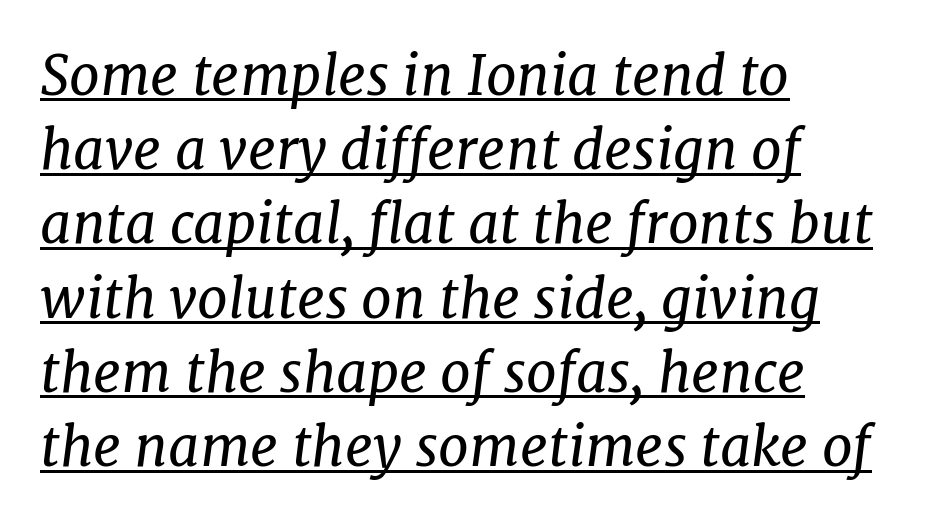
Character widths vary here, with narrow letters taking less room than wide ones. This is not heavy type; no bold has been used. Designer's note — italics engaged. The rows are spaced the way most documents space them. What decoration does the sample have? An underline.
